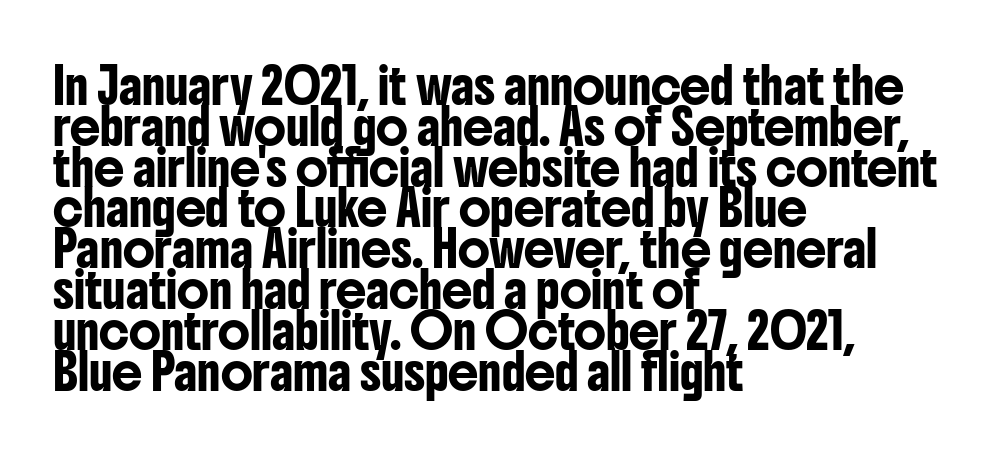
Q: Is the text italic (slanted)? A: No, it is upright.
Q: Is the typeface a serif or a sans-serif typeface? A: Sans-serif.
Q: Is the text underlined? A: No.
Q: How is the paragraph aligned? A: Left-aligned.
Q: Is the spacing between letters normal or unusually wide? A: Normal.
Q: Width (condensed, normal, or wide)? A: Condensed.
Q: Stroke contrast? A: Low.
Q: x-height? A: Medium.
Q: Monospaced? A: No.
